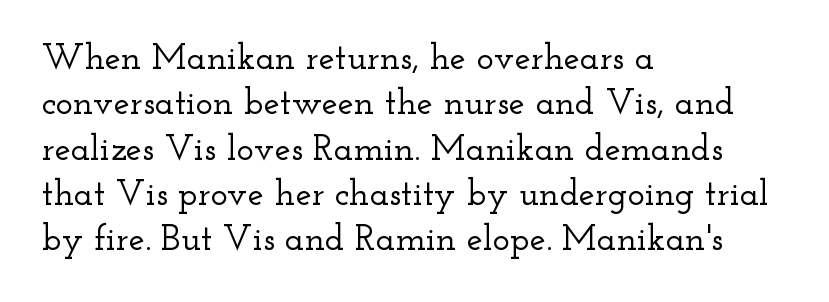
{"serif": "yes", "italic": "no", "width": "wide", "stroke_contrast": "low", "x_height": "small", "monospaced": "no", "underline": "no", "align": "left", "line_spacing": "normal", "line_spacing_ratio": 1.26, "letter_spacing": "normal", "letter_spacing_em": 0.0, "glyph_px": 36}
